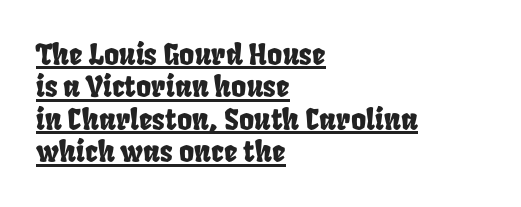
{"width": "condensed", "stroke_contrast": "low", "x_height": "large", "monospaced": "no", "underline": "yes", "align": "left", "line_spacing": "tight", "line_spacing_ratio": 1.12, "letter_spacing": "normal", "letter_spacing_em": 0.0, "glyph_px": 29}
